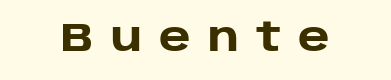
Q: Is the text bold? A: Yes.
Q: Is the text italic (slanted)? A: No, it is upright.
Q: Is the typeface a serif or a sans-serif typeface? A: Sans-serif.
Q: Is the text underlined? A: No.
Q: Is the spacing between letters normal or unusually wide? A: Unusually wide.
Q: Width (condensed, normal, or wide)? A: Normal.
Q: Stroke contrast? A: Low.
Q: x-height? A: Large.
Q: Monospaced? A: No.
